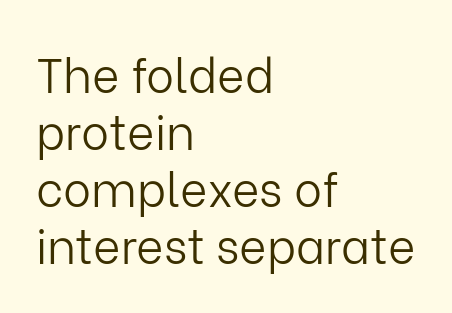
The image shows 47 px light sans-serif type, upright; set left-aligned, line spacing 1.21x, normal letter spacing, not underlined; low stroke contrast and a medium x-height.
